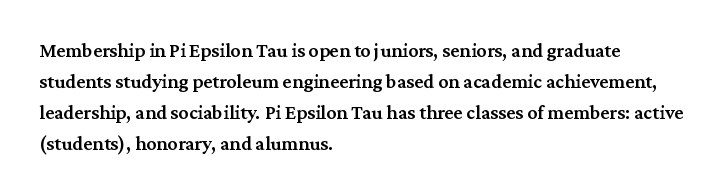
The image shows 20 px text type, upright; set left-aligned, normal line spacing (1.55x), normal letter spacing, not underlined.
